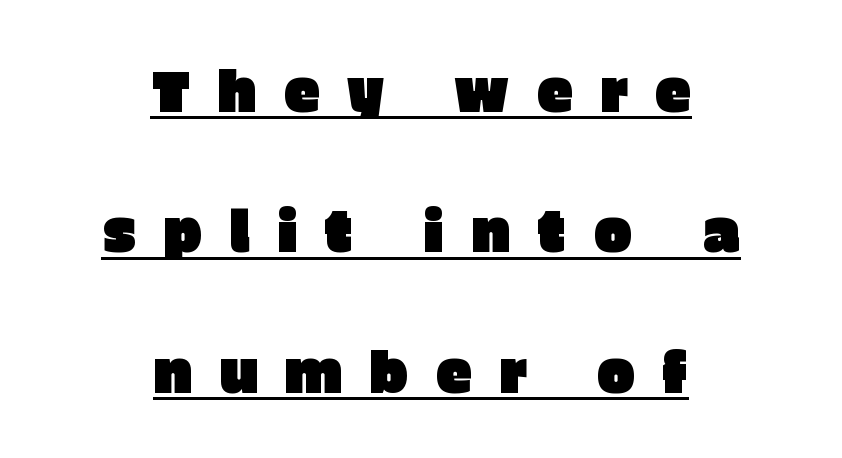
Unlike a traditional serif, this face leaves its strokes unadorned. Observe the wide spacing: letters keep a clear distance from each other. Proportional: the letters do not fall into vertical columns. Both edges are ragged and mirror each other, which tells us the setting is centered. Designer's note — italics off, roman on. The typesetter has applied underlining to the passage shown.
